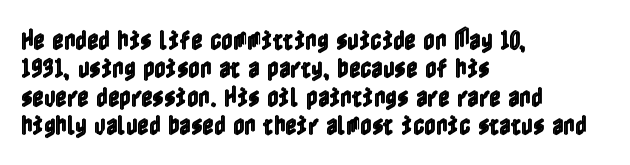
{"italic": "no", "underline": "no", "align": "left", "line_spacing": "normal", "line_spacing_ratio": 1.29, "letter_spacing": "normal", "letter_spacing_em": 0.0, "glyph_px": 22}
